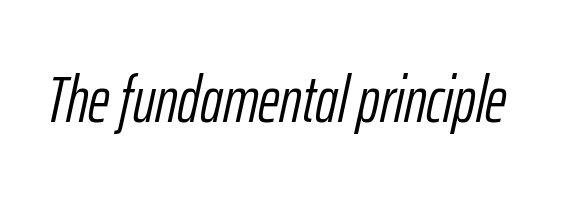
{"italic": "yes", "lean": "right", "slant_degrees": 12, "bold": "no", "weight": "light", "width": "condensed", "stroke_contrast": "low", "x_height": "medium", "monospaced": "no", "underline": "no", "letter_spacing": "normal", "letter_spacing_em": 0.0, "glyph_px": 66}
